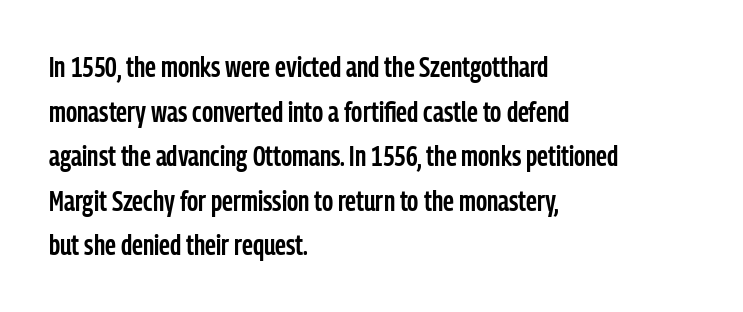
Weight check: semibold — heavier than regular, not quite bold. The type family on display is of the sans-serif kind. Do the characters align in a grid? No, the font is proportional. Just letters on the line, the space beneath them empty. The setting favours the left margin, as ordinary paragraphs usually do. Nothing unusual about the tracking: characters are spaced as the font intends.
